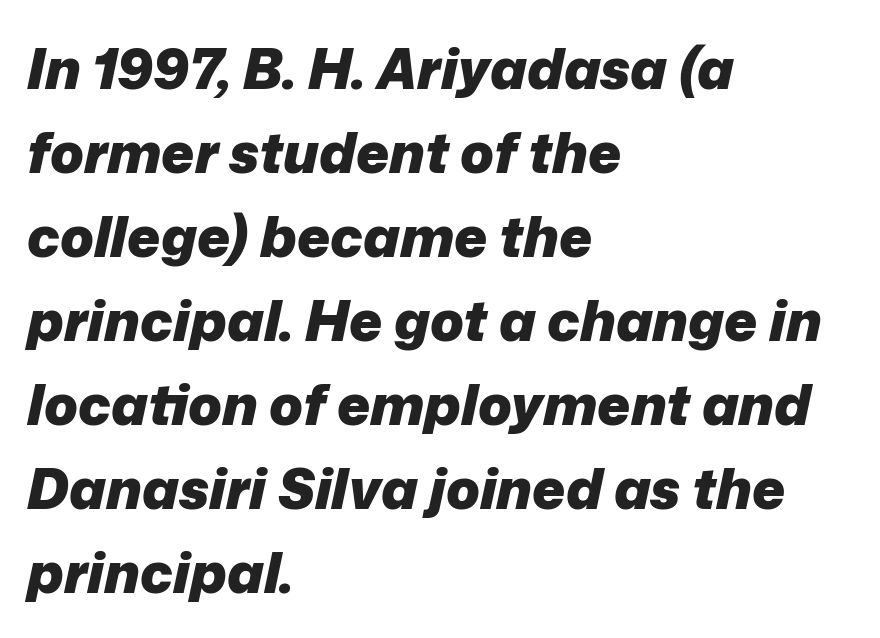
The image shows 56 px heavy type, italic (leaning right); set left-aligned, normal line spacing (1.5x), normal letter spacing, not underlined; low stroke contrast and a medium x-height.
